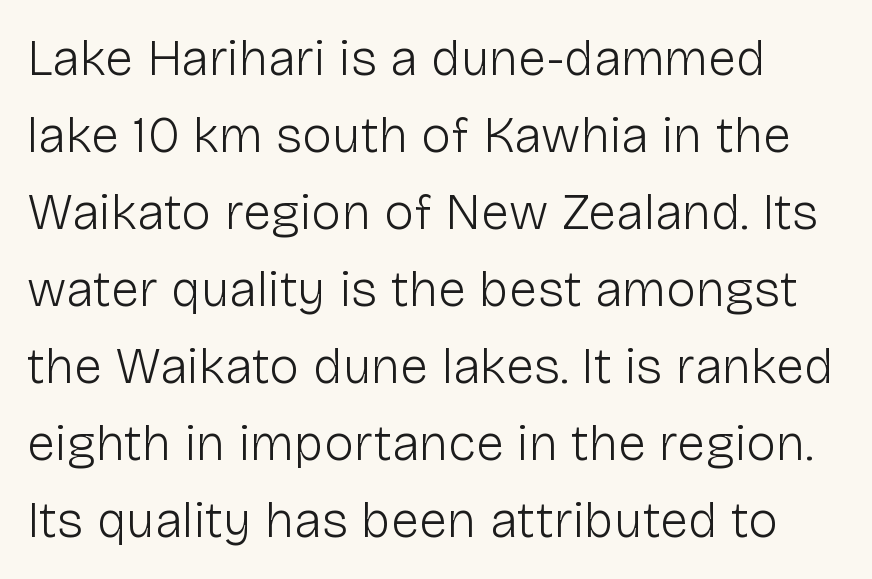
The image shows 51 px light sans-serif type, upright; set normal line spacing (1.51x), normal letter spacing, not underlined; low stroke contrast and a medium x-height.
